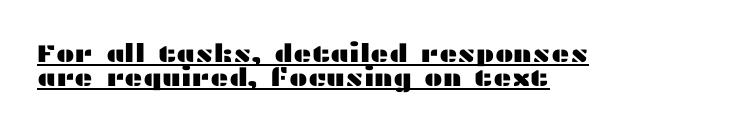
Q: Is the text italic (slanted)? A: No, it is upright.
Q: Is the text underlined? A: Yes.
Q: How is the paragraph aligned? A: Left-aligned.
Q: Is the spacing between letters normal or unusually wide? A: Normal.
Q: Is the spacing between lines tight, normal or loose? A: Tight.
